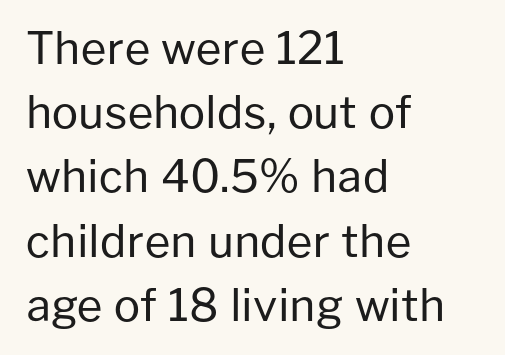
The image shows 44 px regular-weight sans-serif type, upright; set left-aligned, normal line spacing (1.46x), normal letter spacing, not underlined; low stroke contrast and a medium x-height.
